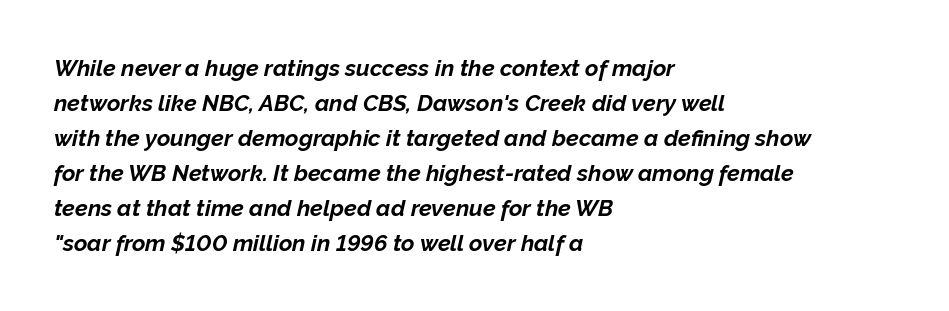
Q: Is the text bold? A: Yes.
Q: Is the text italic (slanted)? A: Yes, it leans right by about 12 degrees.
Q: Is the text underlined? A: No.
Q: How is the paragraph aligned? A: Left-aligned.
Q: Is the spacing between letters normal or unusually wide? A: Normal.
Q: Is the spacing between lines tight, normal or loose? A: Normal.
